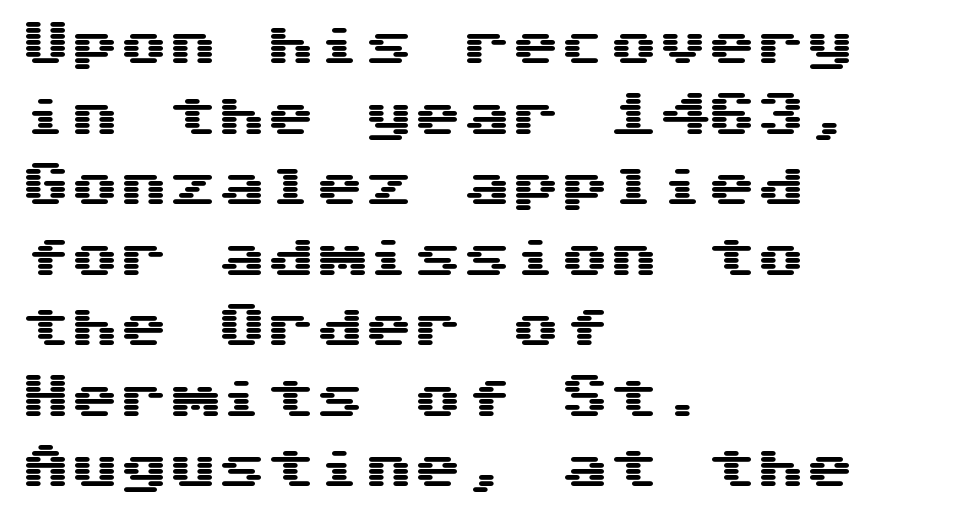
{"serif": "no", "italic": "no", "width": "wide", "stroke_contrast": "medium", "x_height": "medium", "monospaced": "yes", "underline": "no", "align": "left", "line_spacing": "normal", "line_spacing_ratio": 1.44, "letter_spacing": "normal", "letter_spacing_em": 0.0, "glyph_px": 49}
